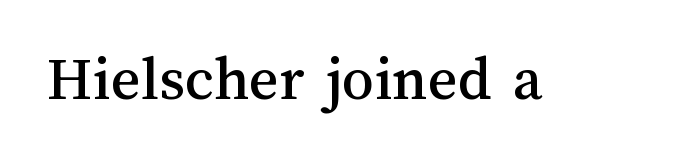
{"italic": "no", "width": "normal", "stroke_contrast": "medium", "x_height": "medium", "monospaced": "no", "underline": "no", "letter_spacing": "normal", "letter_spacing_em": 0.0, "glyph_px": 64}
